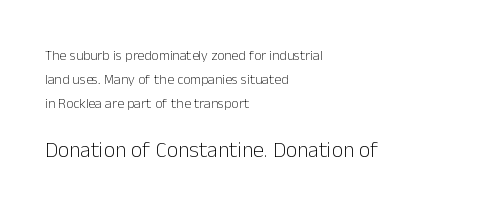
The image shows 22 px text type, upright; set left-aligned, normal line spacing (1.7x), normal letter spacing, not underlined; the second (bottom) block is 1.57x larger.
